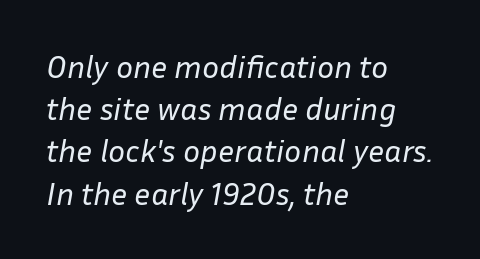
The image shows 32 px regular-weight type, italic (leaning right); set left-aligned, normal line spacing (1.32x), normal letter spacing, not underlined; low stroke contrast and a medium x-height.
